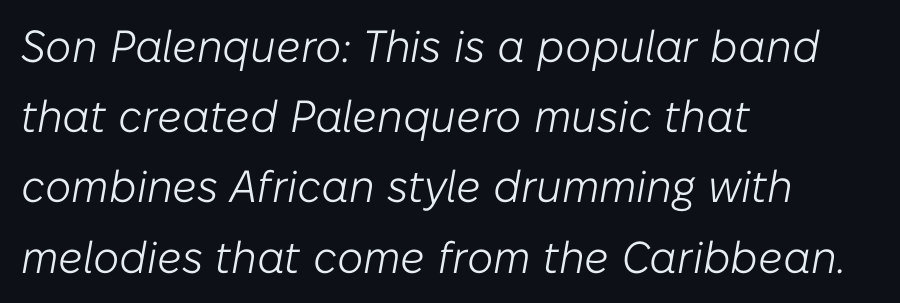
What stands out about the letter spacing? Nothing — it is the standard amount. A light-to-regular cut is what we see here. The lines in this sample share a left origin and differ only in where they stop. The face used here is proportionally spaced, like ordinary book or web type. Beneath every word, the page is bare.
